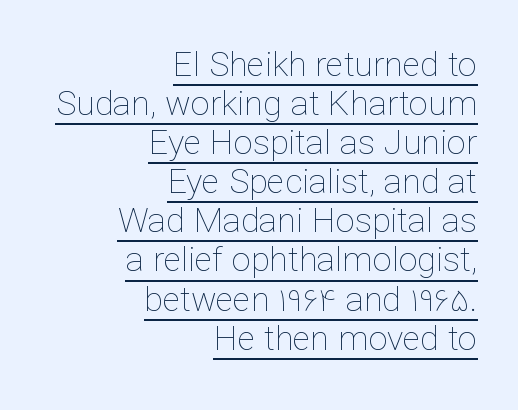
Glance below the letters and you will spot a drawn line. The line texture is even and compact thanks to regular tracking. The strokes carry an ordinary text weight at most. A student would call this right alignment; a typographer would say flush right, rag left.
